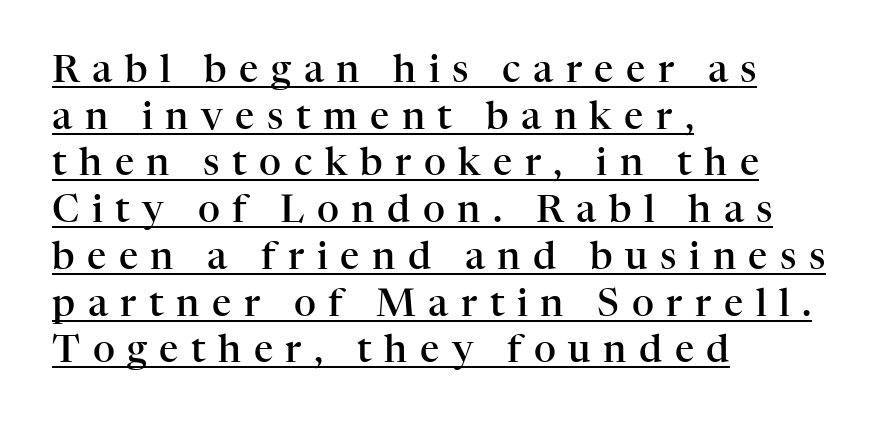
Q: Is the text bold? A: Semi-bold.
Q: Is the text italic (slanted)? A: No, it is upright.
Q: Is the typeface a serif or a sans-serif typeface? A: Serif.
Q: Is the text underlined? A: Yes.
Q: How is the paragraph aligned? A: Left-aligned.
Q: Is the spacing between letters normal or unusually wide? A: Unusually wide.
Q: Width (condensed, normal, or wide)? A: Normal.
Q: Stroke contrast? A: High.
Q: x-height? A: Medium.
Q: Monospaced? A: No.
